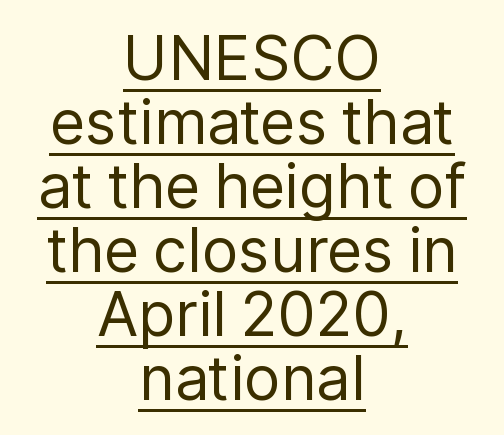
Alignment: centered. Does the type have serifs? No, each stem ends abruptly. Italic? Not at all — the glyphs are vertical. Each stroke keeps to a modest, everyday thickness or less. You could not count columns in this text — the font is proportionally spaced. The block of text is dense from top to bottom, with scant space between rows.
